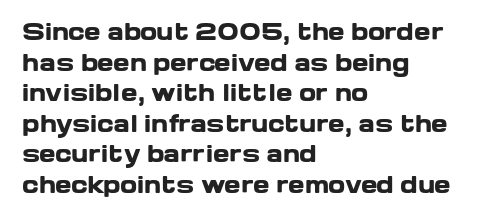
If you drew a line through each stem, it would be perfectly vertical. A normal amount of white space separates one row of letters from the next. Unmarked baselines from the first word to the last. Pretty heavy lettering here — definitely bold. The paragraph has a hard left edge and a soft right edge. These lines keep a tight, regular rhythm from letter to letter.
